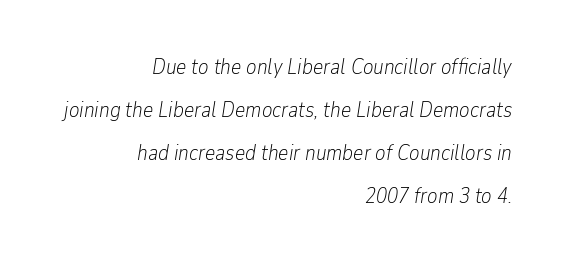
The rendering anchors every line to the right-hand side. What's the leading like? Stretched, with rows far apart. Stroke mass is kept to a normal reading level or below. Descenders hang freely into open space.
